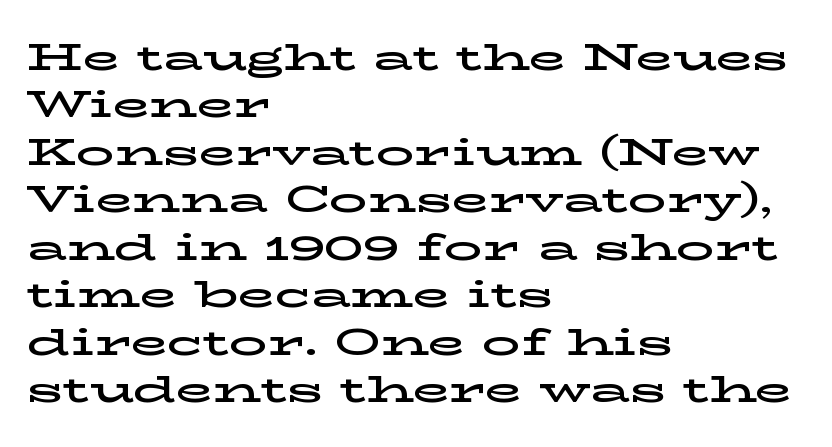
The image shows 38 px wide serif type, upright; set left-aligned, normal line spacing (1.25x), normal letter spacing, not underlined; low stroke contrast and a medium x-height.
